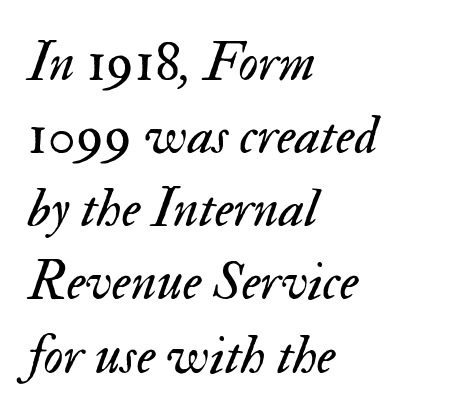
{"italic": "yes", "lean": "right", "slant_degrees": 17, "bold": "no", "weight": "regular", "width": "normal", "stroke_contrast": "medium", "x_height": "small", "monospaced": "no", "underline": "no", "align": "left", "line_spacing": "normal", "line_spacing_ratio": 1.33, "letter_spacing": "normal", "letter_spacing_em": 0.0, "glyph_px": 55}
